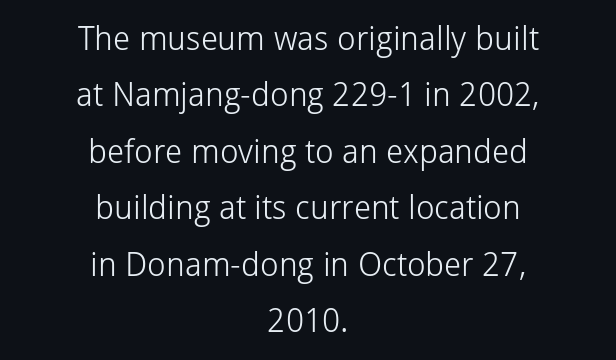
The letters look calm and open, with moderate or lighter stems. Which margin do the lines hug? Neither — every line sits in the middle. Ascenders rise straight up at ninety degrees. Are there feet on the stems? There aren't — it's a sans. Any mark beneath the type? The region is blank. A typesetter would call this proportional, since set widths differ per character.
